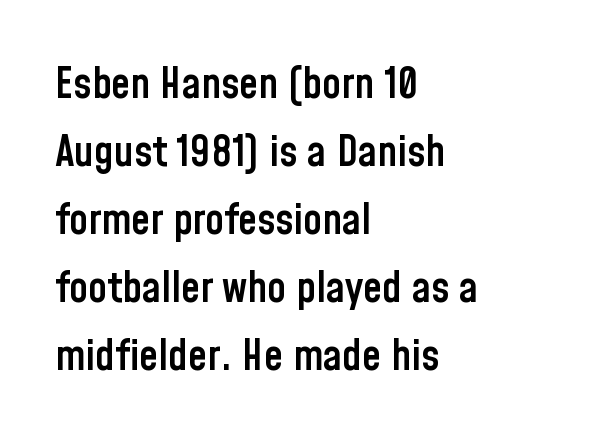
{"serif": "no", "italic": "no", "bold": "semi", "weight": "semibold", "width": "condensed", "stroke_contrast": "low", "x_height": "medium", "monospaced": "no", "underline": "no", "align": "left", "line_spacing": "normal", "line_spacing_ratio": 1.58, "letter_spacing": "normal", "letter_spacing_em": 0.0, "glyph_px": 43}
